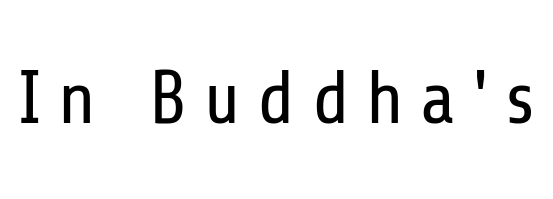
{"serif": "no", "italic": "no", "bold": "no", "weight": "regular", "width": "condensed", "stroke_contrast": "low", "x_height": "medium", "monospaced": "no", "underline": "no", "letter_spacing": "wide", "letter_spacing_em": 0.23, "glyph_px": 74}
